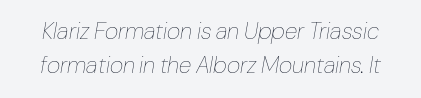
Q: Is the text bold? A: No.
Q: Is the text italic (slanted)? A: Yes, it leans right by about 10 degrees.
Q: Is the text underlined? A: No.
Q: Is the spacing between letters normal or unusually wide? A: Normal.
Q: Is the spacing between lines tight, normal or loose? A: Normal.
